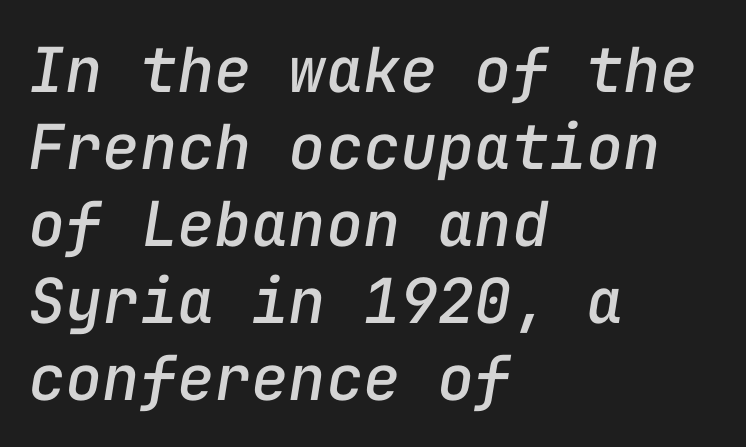
{"italic": "yes", "lean": "right", "slant_degrees": 9, "width": "normal", "stroke_contrast": "low", "x_height": "medium", "monospaced": "yes", "underline": "no", "align": "left", "line_spacing_ratio": 1.24, "letter_spacing": "normal", "letter_spacing_em": 0.0, "glyph_px": 62}
